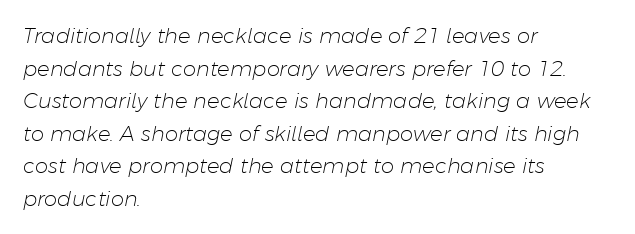
Q: Is the text bold? A: No.
Q: Is the text italic (slanted)? A: Yes, it leans right by about 11 degrees.
Q: Is the text underlined? A: No.
Q: How is the paragraph aligned? A: Left-aligned.
Q: Is the spacing between letters normal or unusually wide? A: Normal.
Q: Is the spacing between lines tight, normal or loose? A: Normal.
